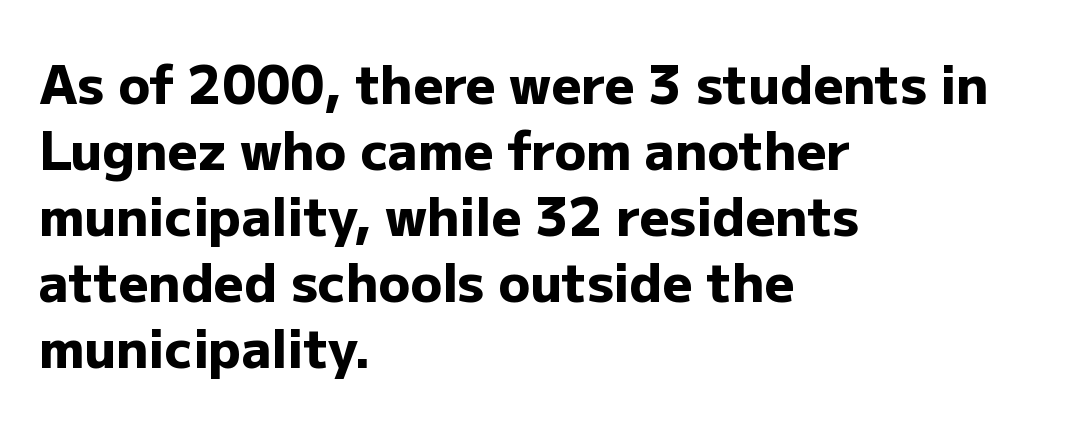
{"serif": "no", "italic": "no", "bold": "yes", "weight": "heavy", "width": "normal", "stroke_contrast": "low", "x_height": "medium", "monospaced": "no", "underline": "no", "align": "left", "line_spacing": "normal", "line_spacing_ratio": 1.27, "letter_spacing": "normal", "letter_spacing_em": 0.0, "glyph_px": 52}
